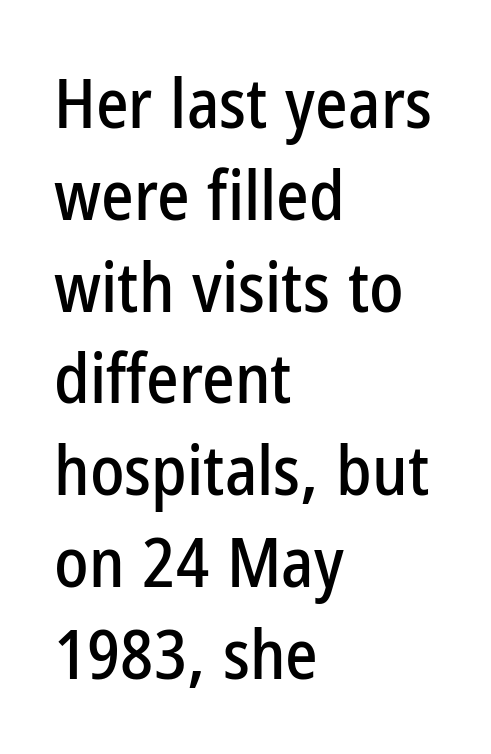
You can tell from the bare stems that sans-serif type was used. Here the glyphs are tracked normally, forming tight word shapes. Nope, not italic — everything's standing straight. The rendering uses natural spacing where letterforms have individual widths. The paragraph shown leans on its left margin.
